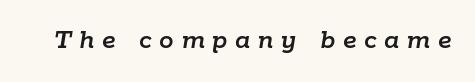
Q: Is the text italic (slanted)? A: Yes, it leans right by about 9 degrees.
Q: Is the text underlined? A: No.
Q: Is the spacing between letters normal or unusually wide? A: Unusually wide.
Q: Width (condensed, normal, or wide)? A: Normal.
Q: Stroke contrast? A: Low.
Q: x-height? A: Medium.
Q: Monospaced? A: No.
